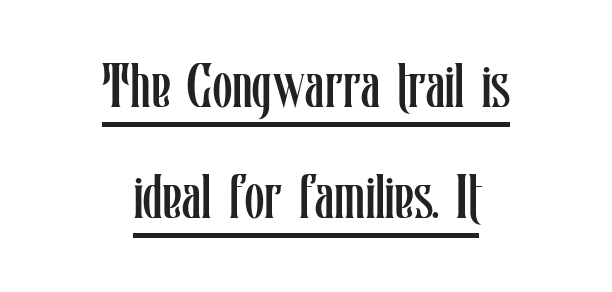
{"italic": "no", "bold": "no", "weight": "regular", "width": "condensed", "stroke_contrast": "low", "x_height": "medium", "monospaced": "no", "underline": "yes", "align": "center", "line_spacing_ratio": 1.76, "letter_spacing": "normal", "letter_spacing_em": 0.0, "glyph_px": 63}
